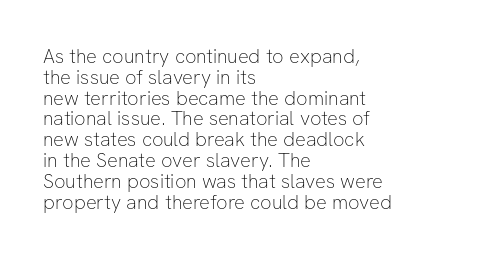
The ragged edge is on the right, which tells us the setting is flush left. The baseline area is clear. Is there any slant? The stems are plumb. Is there much room between lines? No — they nearly touch. The strokes are not fattened; the text isn't bold.
